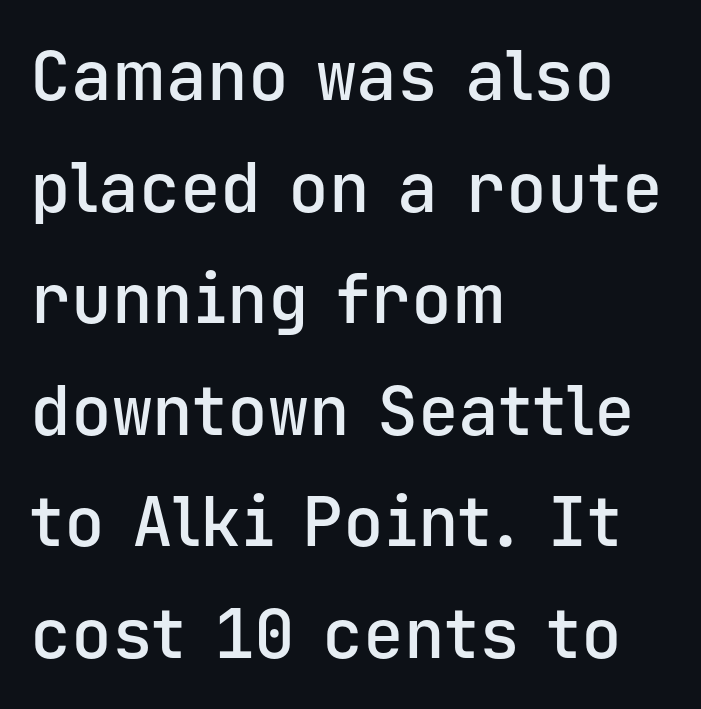
Q: Is the text bold? A: Semi-bold.
Q: Is the text italic (slanted)? A: No, it is upright.
Q: Is the typeface a serif or a sans-serif typeface? A: Sans-serif.
Q: Is the text underlined? A: No.
Q: How is the paragraph aligned? A: Left-aligned.
Q: Is the spacing between letters normal or unusually wide? A: Normal.
Q: Is the spacing between lines tight, normal or loose? A: Normal.
Q: Width (condensed, normal, or wide)? A: Normal.
Q: Stroke contrast? A: Low.
Q: x-height? A: Medium.
Q: Monospaced? A: Yes.
